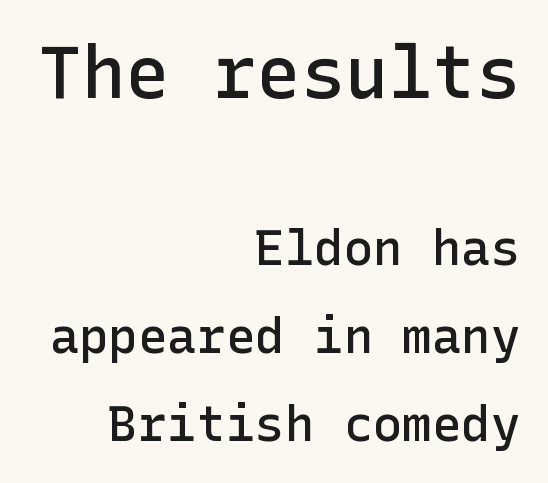
{"serif": "no", "italic": "no", "bold": "semi", "weight": "semibold", "width": "normal", "stroke_contrast": "low", "x_height": "medium", "underline": "no", "align": "right", "line_spacing_ratio": 1.8, "letter_spacing": "normal", "letter_spacing_em": 0.0, "larger_block": "first", "size_ratio": 1.49, "glyph_px": 73}
